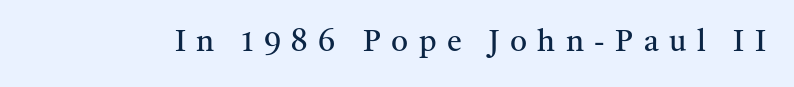
Q: Is the text bold? A: No.
Q: Is the text italic (slanted)? A: No, it is upright.
Q: Is the typeface a serif or a sans-serif typeface? A: Serif.
Q: Is the text underlined? A: No.
Q: Is the spacing between letters normal or unusually wide? A: Unusually wide.
Q: Width (condensed, normal, or wide)? A: Normal.
Q: Stroke contrast? A: Medium.
Q: x-height? A: Medium.
Q: Monospaced? A: No.
